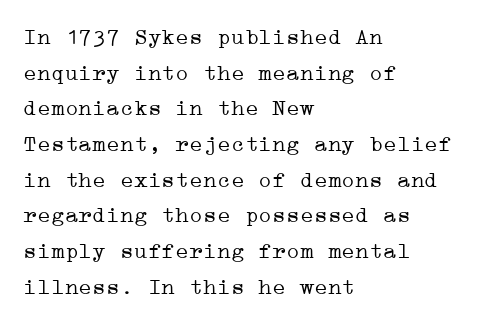
The image shows 23 px text type, upright; set left-aligned, normal line spacing (1.55x), normal letter spacing, not underlined.
